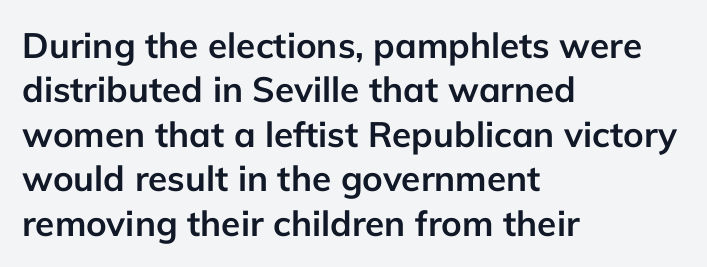
{"serif": "no", "italic": "no", "bold": "yes", "weight": "semibold", "width": "normal", "stroke_contrast": "low", "x_height": "medium", "monospaced": "no", "underline": "no", "align": "left", "line_spacing": "normal", "line_spacing_ratio": 1.27, "letter_spacing": "normal", "letter_spacing_em": 0.0, "glyph_px": 35}
